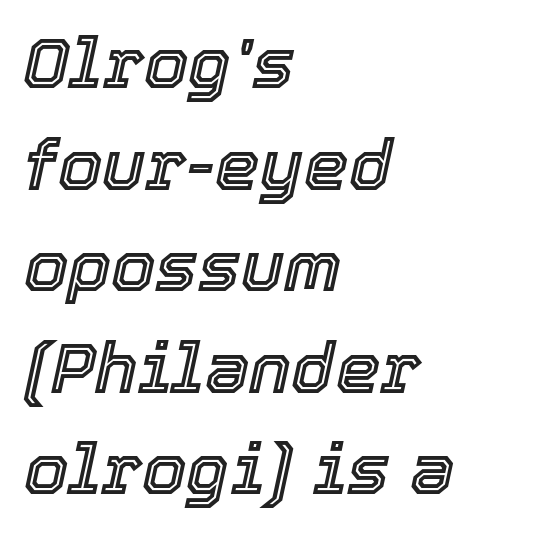
{"italic": "yes", "lean": "right", "slant_degrees": 12, "width": "normal", "x_height": "medium", "monospaced": "no", "underline": "no", "align": "left", "line_spacing": "normal", "line_spacing_ratio": 1.43, "letter_spacing": "normal", "letter_spacing_em": 0.0, "glyph_px": 71}
